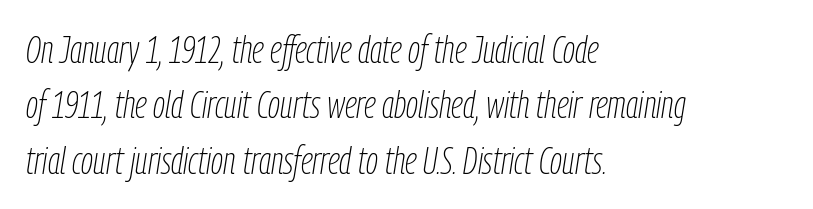
Q: Is the text bold? A: No.
Q: Is the text italic (slanted)? A: Yes, it leans right by about 9 degrees.
Q: Is the text underlined? A: No.
Q: How is the paragraph aligned? A: Left-aligned.
Q: Is the spacing between letters normal or unusually wide? A: Normal.
Q: Is the spacing between lines tight, normal or loose? A: Normal.
Q: Width (condensed, normal, or wide)? A: Condensed.
Q: Stroke contrast? A: Low.
Q: x-height? A: Medium.
Q: Monospaced? A: No.
